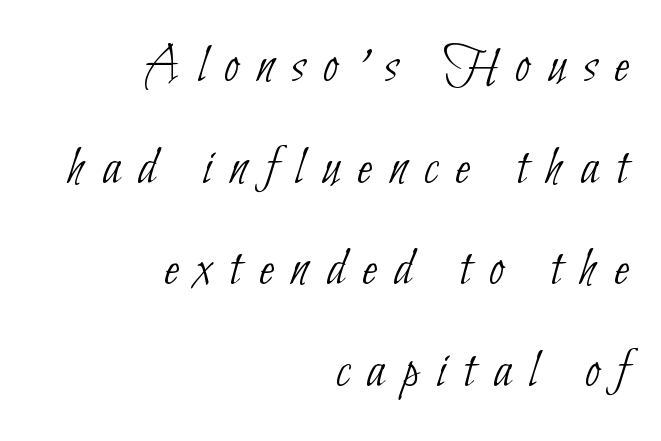
{"serif": "no", "bold": "no", "weight": "thin", "width": "condensed", "stroke_contrast": "low", "x_height": "small", "monospaced": "no", "underline": "no", "align": "right", "line_spacing_ratio": 1.85, "letter_spacing": "wide", "letter_spacing_em": 0.32, "glyph_px": 55}
